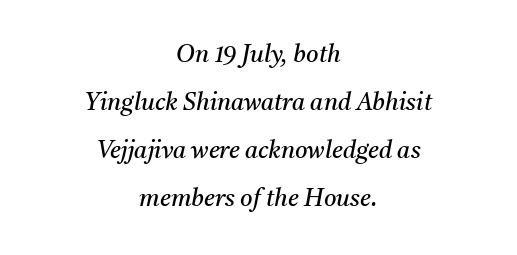
Q: Is the text bold? A: No.
Q: Is the text italic (slanted)? A: Yes, it leans right by about 11 degrees.
Q: Is the text underlined? A: No.
Q: How is the paragraph aligned? A: Centered.
Q: Is the spacing between letters normal or unusually wide? A: Normal.
Q: Is the spacing between lines tight, normal or loose? A: Loose.
